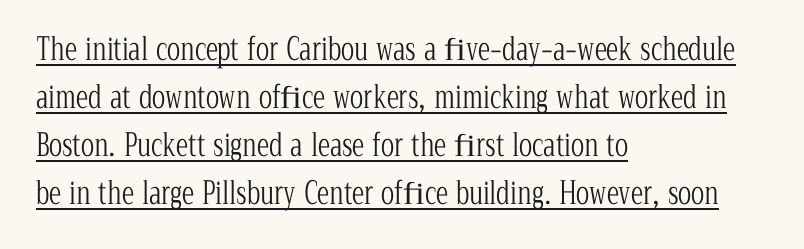
The image shows 31 px light, condensed serif type, upright; set left-aligned, normal line spacing (1.55x), normal letter spacing, underlined; low stroke contrast and a medium x-height.
